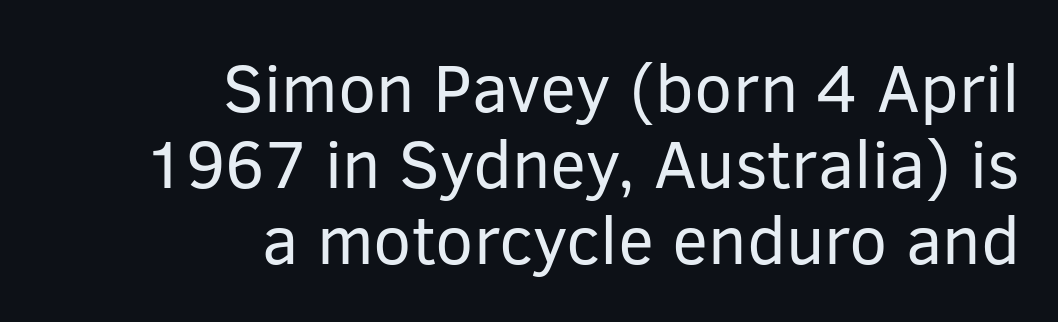
{"serif": "no", "italic": "no", "bold": "no", "weight": "regular", "width": "normal", "stroke_contrast": "low", "x_height": "medium", "monospaced": "no", "underline": "no", "align": "right", "line_spacing": "tight", "line_spacing_ratio": 1.12, "letter_spacing": "normal", "letter_spacing_em": 0.0, "glyph_px": 68}
